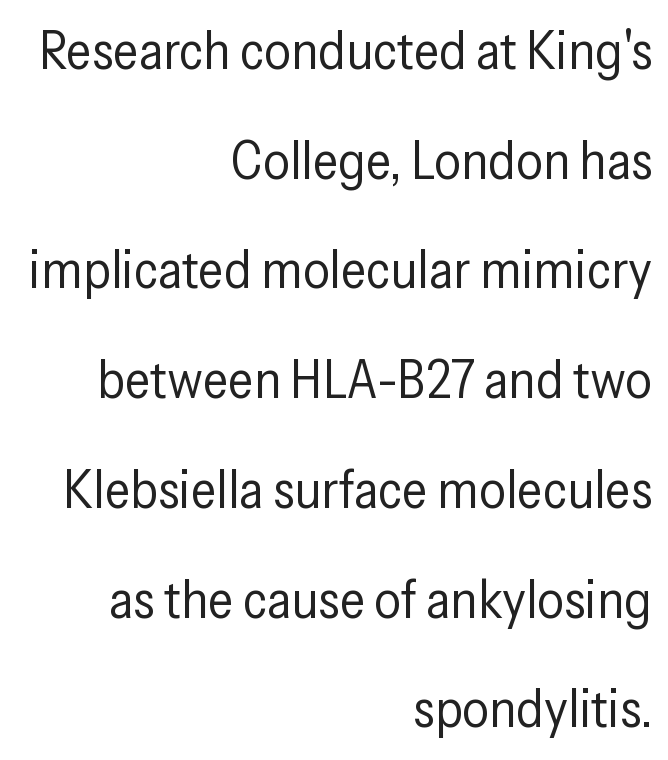
{"serif": "no", "italic": "no", "bold": "no", "weight": "regular", "width": "condensed", "stroke_contrast": "low", "x_height": "medium", "monospaced": "no", "underline": "no", "align": "right", "line_spacing": "loose", "line_spacing_ratio": 2.07, "letter_spacing": "normal", "letter_spacing_em": 0.0, "glyph_px": 53}
